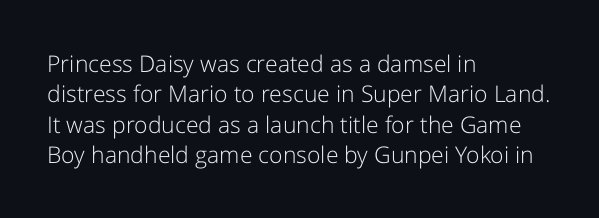
The space directly below the letters is spotless. Caption: standard tracking, unaltered. Vertically, the passage feels balanced, rows spaced as you'd expect. Does the lettering tilt? It doesn't — this is upright.
